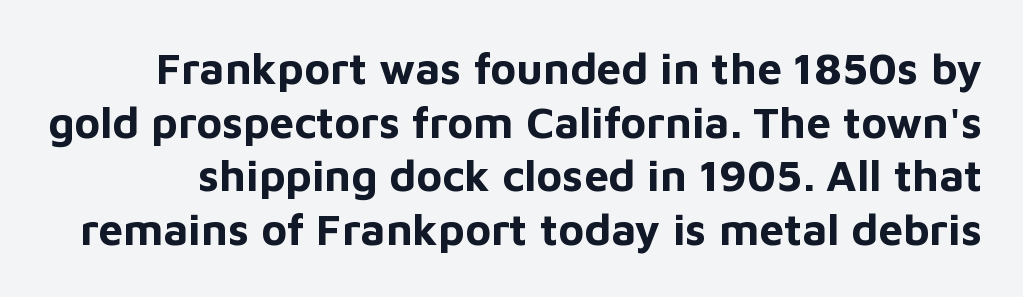
{"serif": "no", "italic": "no", "bold": "yes", "weight": "bold", "width": "normal", "stroke_contrast": "low", "x_height": "medium", "monospaced": "no", "underline": "no", "line_spacing_ratio": 1.22, "letter_spacing": "normal", "letter_spacing_em": 0.0, "glyph_px": 44}
